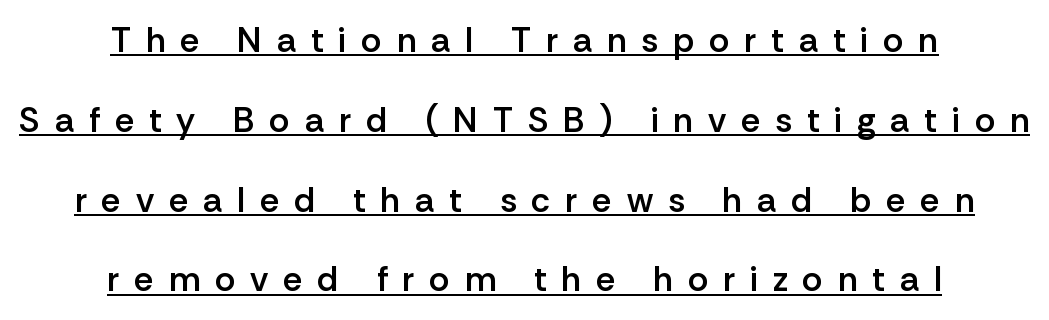
The image shows 35 px semibold sans-serif type, upright; set centered, loose line spacing (2.28x), unusually wide letter spacing (+0.42 em), underlined; low stroke contrast and a medium x-height.
